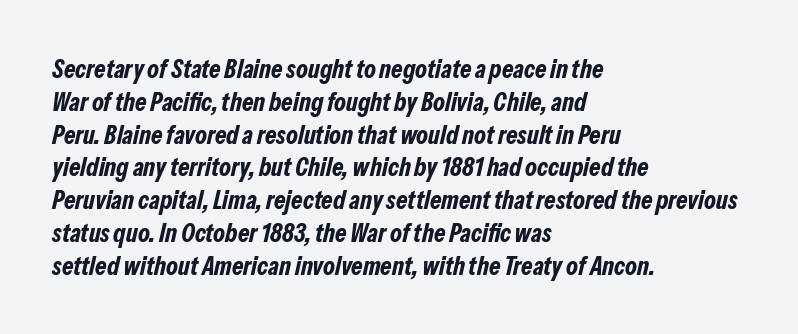
The image shows 26 px bold type, italic (leaning right); set left-aligned, normal line spacing (1.26x), normal letter spacing, not underlined.
